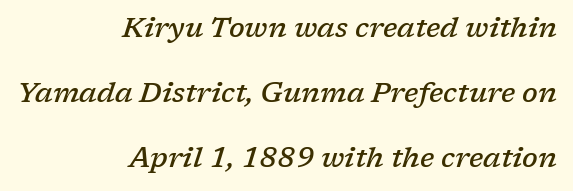
Does the lettering tilt? It does — this is italic. The paragraph has a hard right edge and a soft left edge. Each word holds together tightly as a unit, with standard inter-letter gaps. Vertically, the passage feels expansive, rows floating well apart. Yep, those are serifs on the letters. Set as a demibold, roughly 600 on the weight scale.
